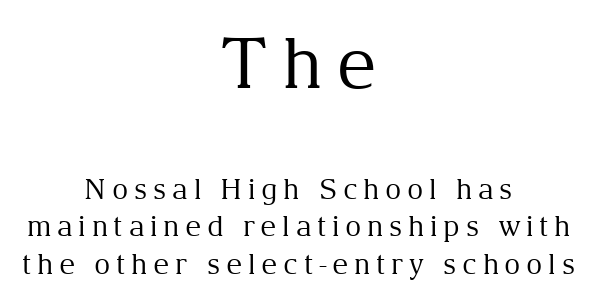
The image shows 70 px regular-weight serif type, upright; set centered, normal line spacing (1.34x), unusually wide letter spacing (+0.2 em), not underlined; the first (top) block is 2.5x larger; medium stroke contrast and a medium x-height.
